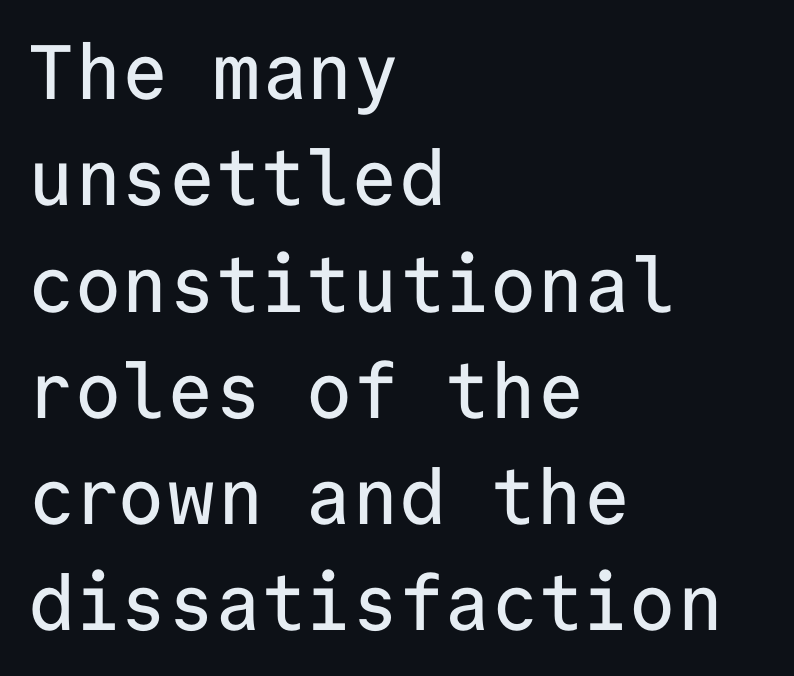
Q: Is the text italic (slanted)? A: No, it is upright.
Q: Is the typeface a serif or a sans-serif typeface? A: Sans-serif.
Q: Is the text underlined? A: No.
Q: How is the paragraph aligned? A: Left-aligned.
Q: Is the spacing between letters normal or unusually wide? A: Normal.
Q: Is the spacing between lines tight, normal or loose? A: Normal.
Q: Width (condensed, normal, or wide)? A: Normal.
Q: Stroke contrast? A: Low.
Q: x-height? A: Medium.
Q: Monospaced? A: Yes.
